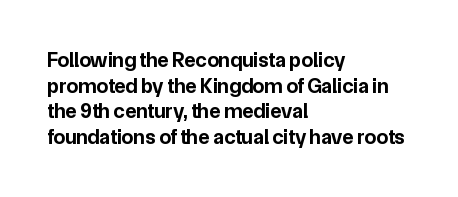
The image shows 21 px bold type, upright; set left-aligned, line spacing 1.22x, normal letter spacing, not underlined.
